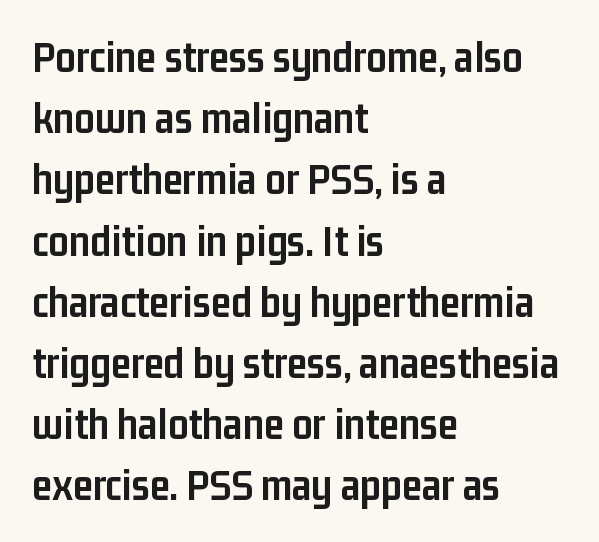
Q: Is the text bold? A: Yes.
Q: Is the text italic (slanted)? A: No, it is upright.
Q: Is the typeface a serif or a sans-serif typeface? A: Sans-serif.
Q: Is the text underlined? A: No.
Q: How is the paragraph aligned? A: Left-aligned.
Q: Is the spacing between letters normal or unusually wide? A: Normal.
Q: Is the spacing between lines tight, normal or loose? A: Normal.
Q: Width (condensed, normal, or wide)? A: Condensed.
Q: Stroke contrast? A: Low.
Q: x-height? A: Medium.
Q: Monospaced? A: No.
